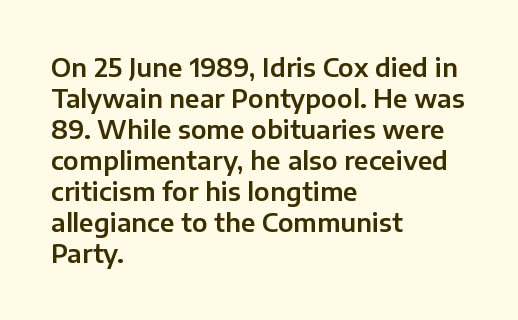
The image shows 25 px text type, upright; set left-aligned, line spacing 1.24x, normal letter spacing, not underlined.
